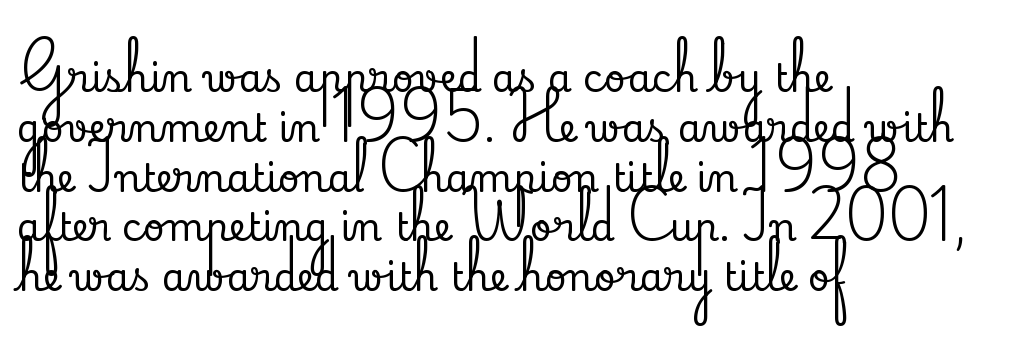
Q: Is the text italic (slanted)? A: No, it is upright.
Q: Is the typeface a serif or a sans-serif typeface? A: Serif.
Q: Is the text underlined? A: No.
Q: How is the paragraph aligned? A: Left-aligned.
Q: Is the spacing between letters normal or unusually wide? A: Normal.
Q: Is the spacing between lines tight, normal or loose? A: Normal.
Q: Width (condensed, normal, or wide)? A: Normal.
Q: Stroke contrast? A: Low.
Q: x-height? A: Small.
Q: Monospaced? A: No.
